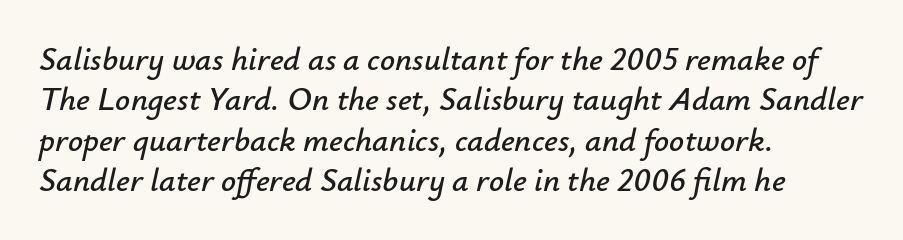
Q: Is the text italic (slanted)? A: Yes, it leans right by about 12 degrees.
Q: Is the text underlined? A: No.
Q: How is the paragraph aligned? A: Left-aligned.
Q: Is the spacing between letters normal or unusually wide? A: Normal.
Q: Width (condensed, normal, or wide)? A: Normal.
Q: Stroke contrast? A: Low.
Q: x-height? A: Small.
Q: Monospaced? A: No.
